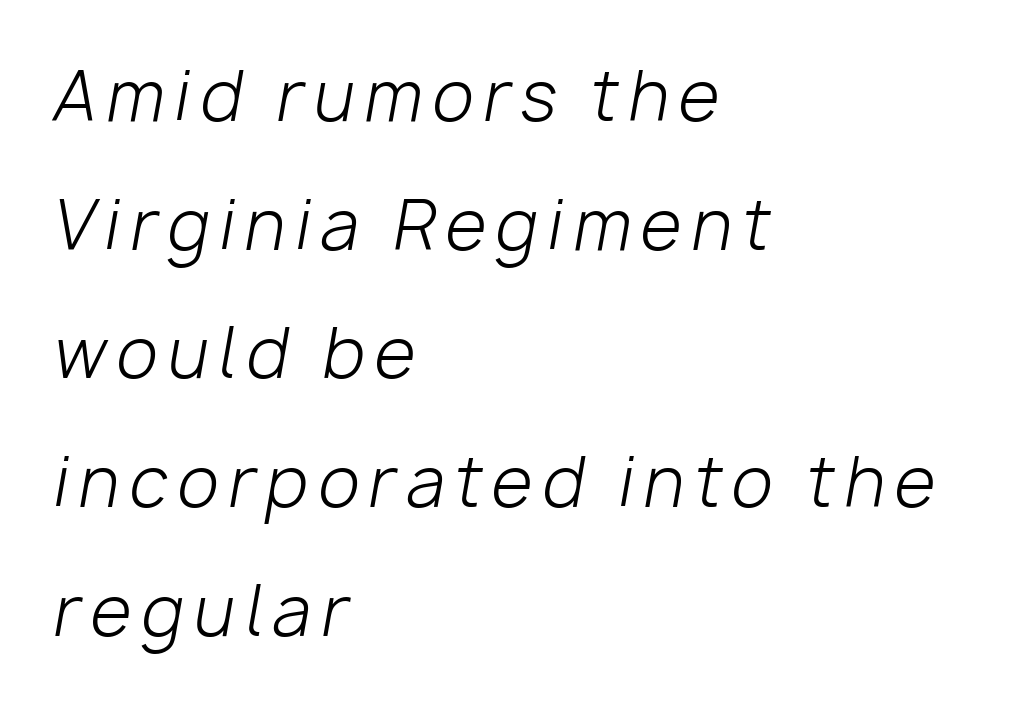
The image shows 67 px light type, italic (leaning right); set left-aligned, loose line spacing (1.92x), not underlined; low stroke contrast and a medium x-height.
